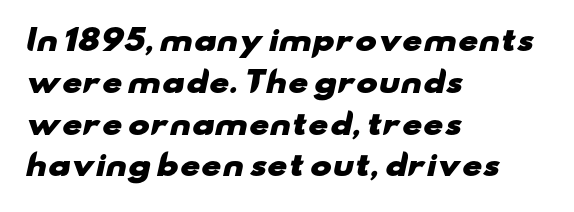
{"serif": "no", "bold": "yes", "weight": "heavy", "width": "wide", "stroke_contrast": "low", "x_height": "small", "monospaced": "no", "underline": "no", "align": "left", "line_spacing": "normal", "line_spacing_ratio": 1.44, "letter_spacing": "normal", "letter_spacing_em": 0.0, "glyph_px": 29}
